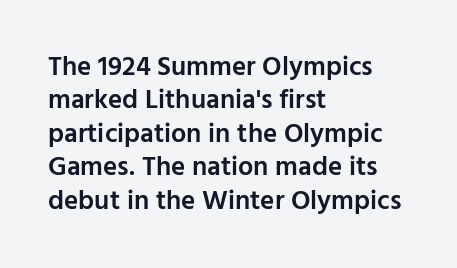
The image shows 27 px text type, upright; set left-aligned, line spacing 1.24x, normal letter spacing, not underlined.
